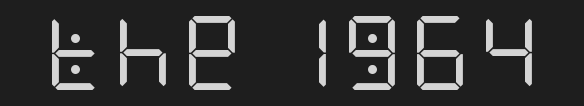
The image shows 74 px regular-weight, condensed sans-serif type, upright; set not underlined; low stroke contrast and a large x-height.
